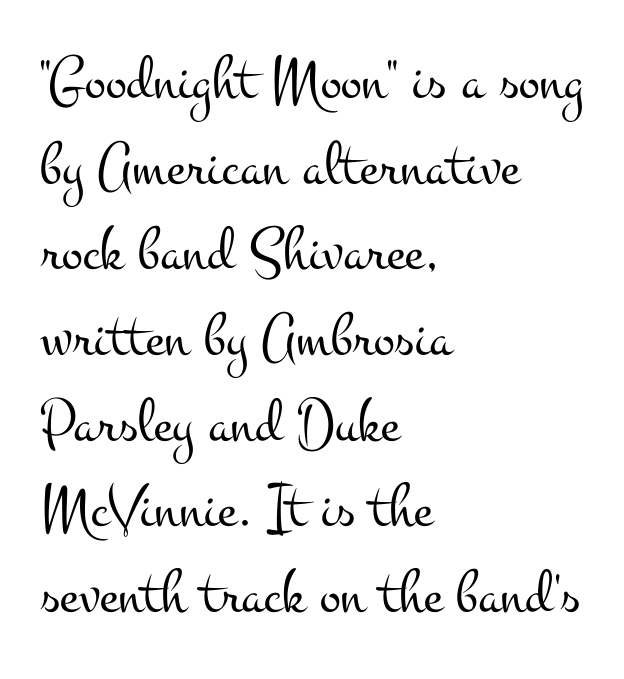
{"bold": "no", "weight": "light", "width": "wide", "stroke_contrast": "medium", "x_height": "small", "monospaced": "no", "underline": "no", "align": "left", "line_spacing": "normal", "line_spacing_ratio": 1.36, "letter_spacing": "normal", "letter_spacing_em": 0.0, "glyph_px": 63}
